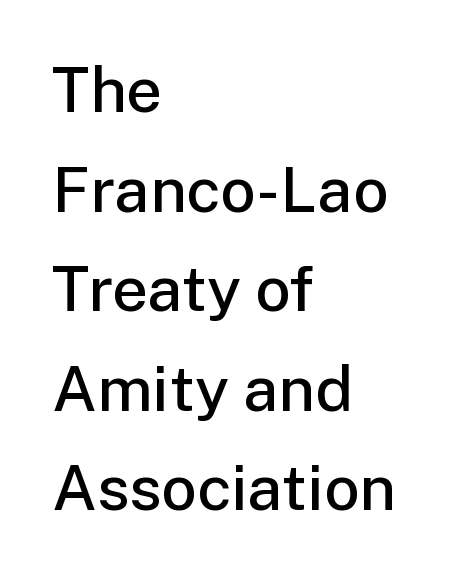
Tracking value appears to be zero — textbook default spacing. The face used here is proportionally spaced, like ordinary book or web type. The glyphs in this specimen are sans serif. The strip under each line holds only bare page. How would I describe the line gaps? Plain and ordinary.
